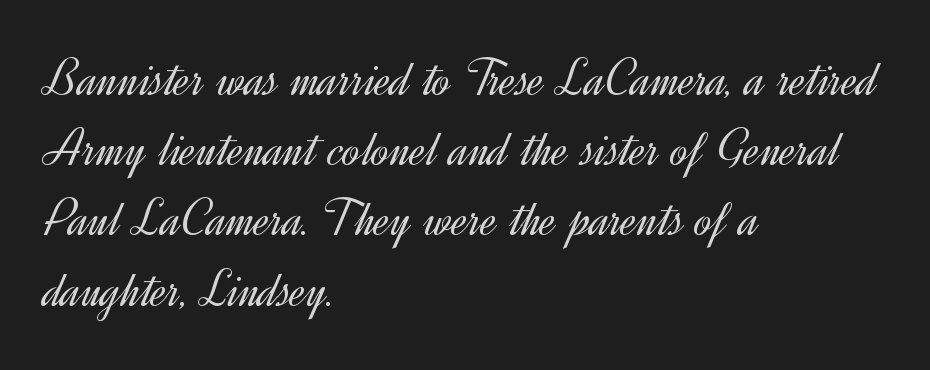
No word sits above an underline. In CSS terms this would be text-align: left. The designer went with a sans here, leaving each stem footless. Each stroke keeps to a modest, everyday thickness or less. You could call the tracking neutral — neither tight nor loose.
